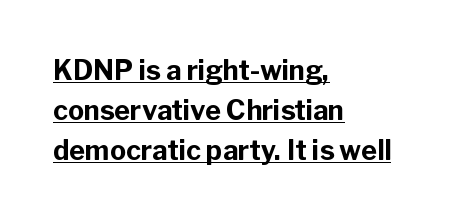
Evenly set lines give the paragraph a standard silhouette. What weight is shown? A full bold with thick strokes. The rendering anchors every line to the left-hand side. The words here are underlined.
